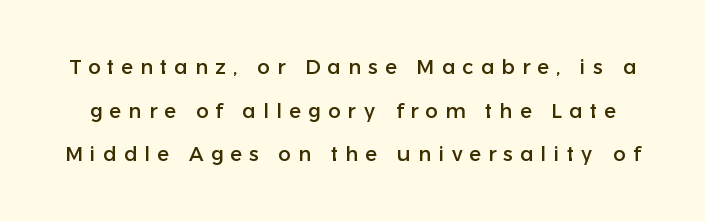
Students, observe: this is what heavily led, spacious text looks like. The gap between lines stays unmarked. The horizontal fit of the characters is loose and conspicuously gappy. Italic: no, the glyphs are upright roman.
